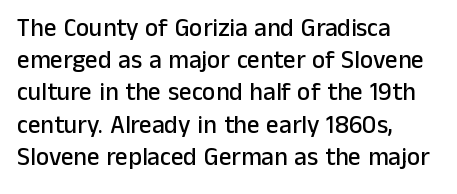
No italicization has been applied; the sample stays upright. This sample uses plain, unmodified letter spacing. Decoration check: the copy has no underline. The typesetter chose a ragged-right arrangement here. Interline gaps are of average width in this sample.
